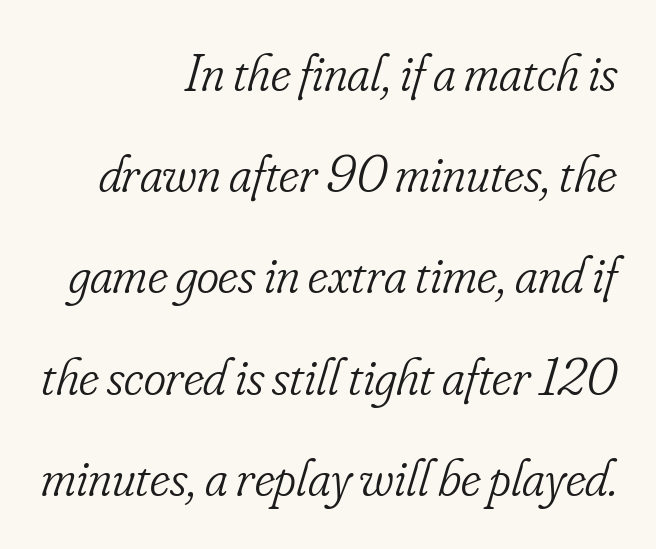
{"serif": "yes", "italic": "yes", "lean": "right", "slant_degrees": 16, "bold": "no", "weight": "light", "width": "condensed", "stroke_contrast": "low", "x_height": "small", "monospaced": "no", "underline": "no", "align": "right", "line_spacing": "loose", "line_spacing_ratio": 1.91, "letter_spacing": "normal", "letter_spacing_em": 0.0, "glyph_px": 53}
